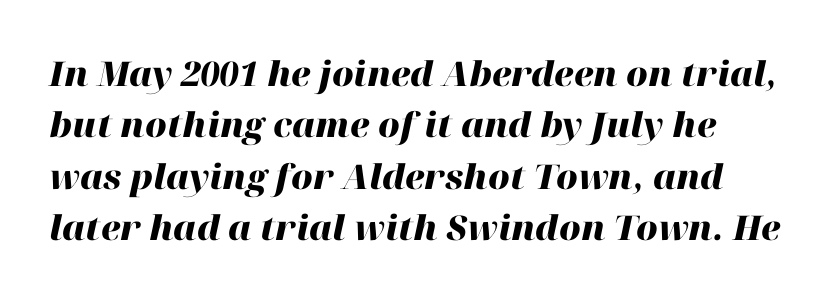
Q: Is the text bold? A: Yes.
Q: Is the text italic (slanted)? A: Yes, it leans right by about 12 degrees.
Q: Is the text underlined? A: No.
Q: Is the spacing between letters normal or unusually wide? A: Normal.
Q: Is the spacing between lines tight, normal or loose? A: Normal.
Q: Width (condensed, normal, or wide)? A: Normal.
Q: Stroke contrast? A: High.
Q: x-height? A: Medium.
Q: Monospaced? A: No.
